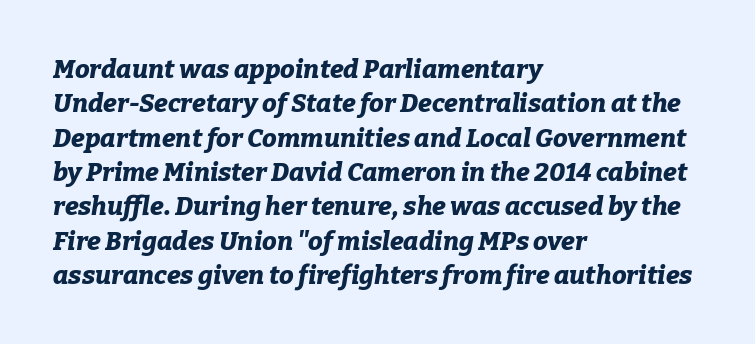
Q: Is the text bold? A: Yes.
Q: Is the text italic (slanted)? A: Yes, it leans right by about 9 degrees.
Q: Is the text underlined? A: No.
Q: How is the paragraph aligned? A: Left-aligned.
Q: Is the spacing between letters normal or unusually wide? A: Normal.
Q: Is the spacing between lines tight, normal or loose? A: Normal.
